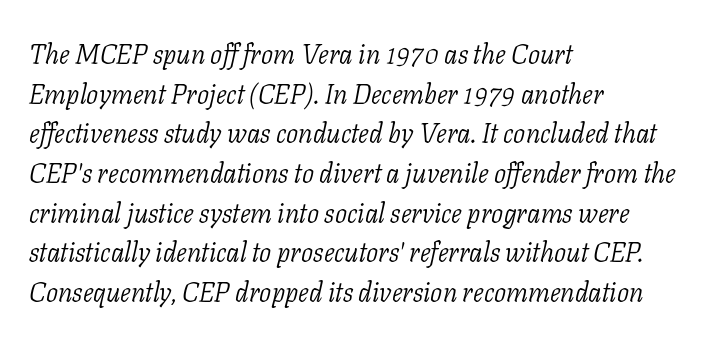
The leading is moderate, giving the passage an even texture. The typeface has the unassuming heft of standard copy or less. The letters sit at their default tracking, neither squeezed nor spread. Descender tails drop into unmarked territory.
